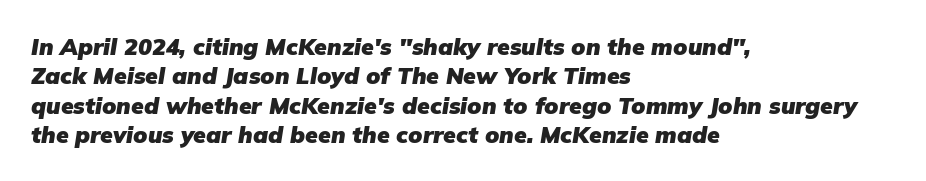
The image shows 23 px bold type, italic (leaning right); set left-aligned, normal line spacing (1.28x), normal letter spacing, not underlined.
